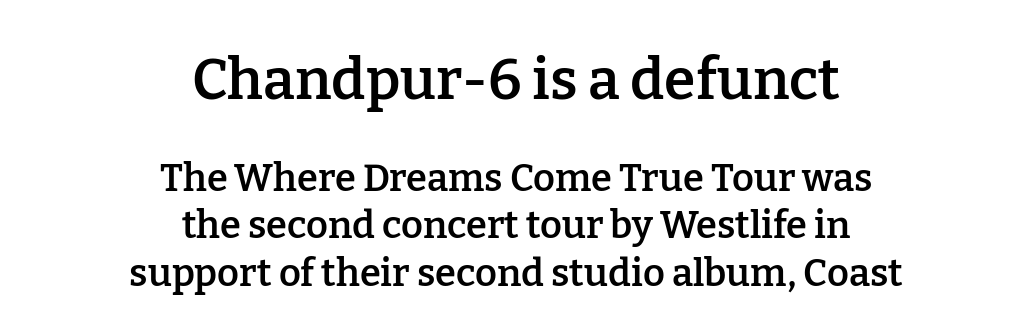
{"serif": "yes", "italic": "no", "bold": "semi", "weight": "semibold", "width": "normal", "stroke_contrast": "low", "x_height": "medium", "monospaced": "no", "underline": "no", "align": "center", "line_spacing_ratio": 1.24, "letter_spacing": "normal", "letter_spacing_em": 0.0, "larger_block": "first", "size_ratio": 1.5, "glyph_px": 57}
